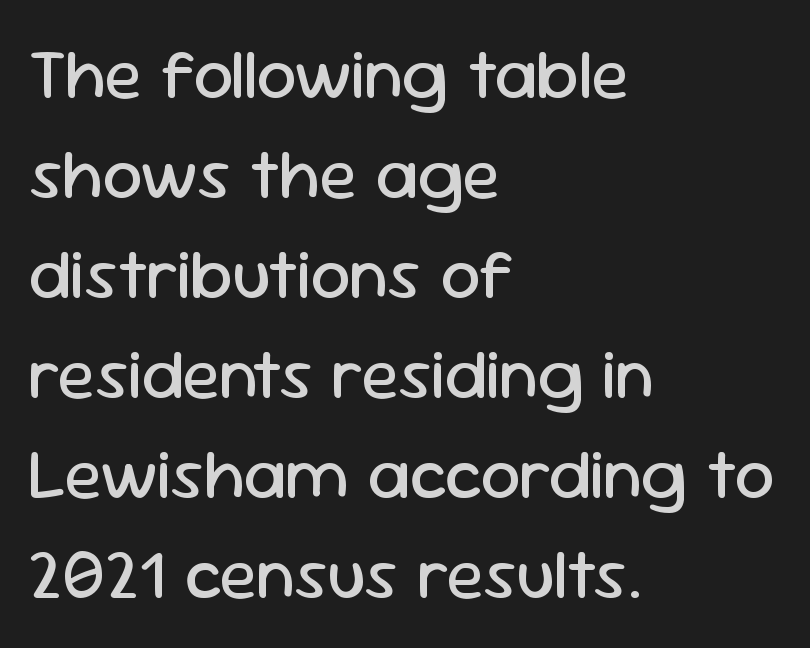
{"serif": "no", "italic": "no", "bold": "no", "weight": "regular", "width": "normal", "stroke_contrast": "low", "x_height": "medium", "monospaced": "no", "underline": "no", "align": "left", "line_spacing": "normal", "line_spacing_ratio": 1.43, "letter_spacing": "normal", "letter_spacing_em": 0.0, "glyph_px": 70}
